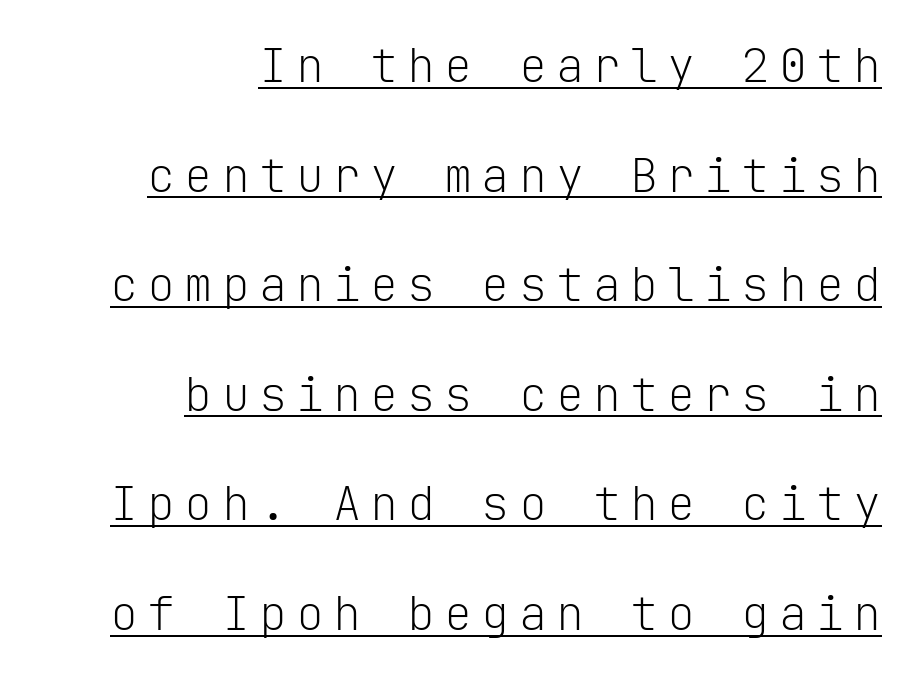
The image shows 47 px light sans-serif type, upright, monospaced; set right-aligned, loose line spacing (2.33x), underlined; low stroke contrast and a medium x-height.
